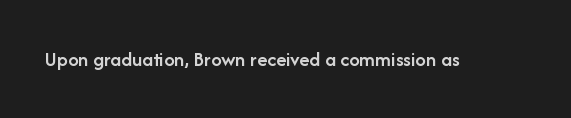
{"italic": "no", "bold": "semi", "underline": "no", "letter_spacing": "normal", "letter_spacing_em": 0.0, "glyph_px": 21}
